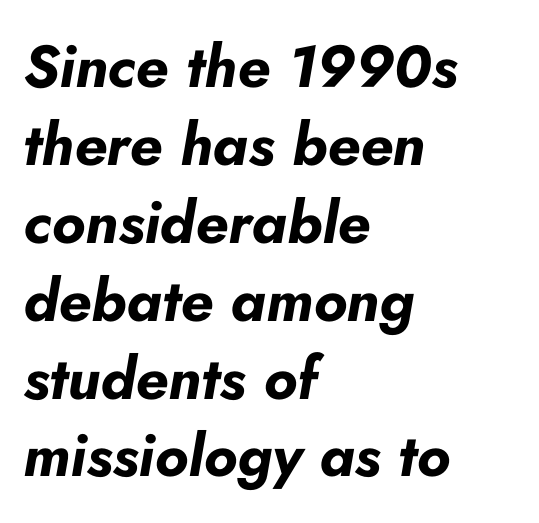
Q: Is the text bold? A: Yes.
Q: Is the text italic (slanted)? A: Yes, it leans right by about 10 degrees.
Q: Is the text underlined? A: No.
Q: How is the paragraph aligned? A: Left-aligned.
Q: Is the spacing between letters normal or unusually wide? A: Normal.
Q: Is the spacing between lines tight, normal or loose? A: Normal.
Q: Width (condensed, normal, or wide)? A: Normal.
Q: Stroke contrast? A: Low.
Q: x-height? A: Small.
Q: Monospaced? A: No.
